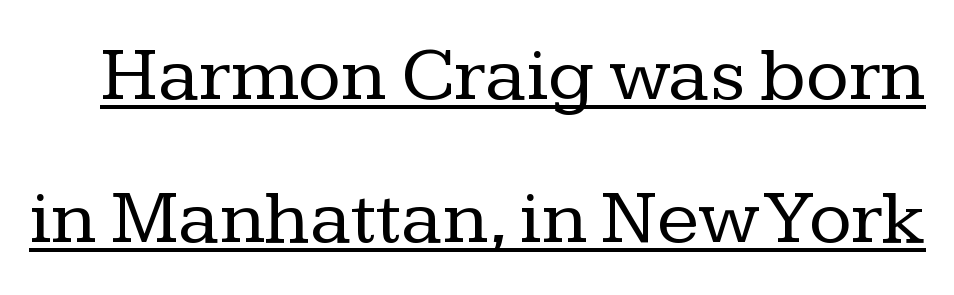
Q: Is the text bold? A: No.
Q: Is the text italic (slanted)? A: No, it is upright.
Q: Is the typeface a serif or a sans-serif typeface? A: Serif.
Q: Is the text underlined? A: Yes.
Q: Is the spacing between letters normal or unusually wide? A: Normal.
Q: Width (condensed, normal, or wide)? A: Normal.
Q: Stroke contrast? A: Low.
Q: x-height? A: Medium.
Q: Monospaced? A: No.
